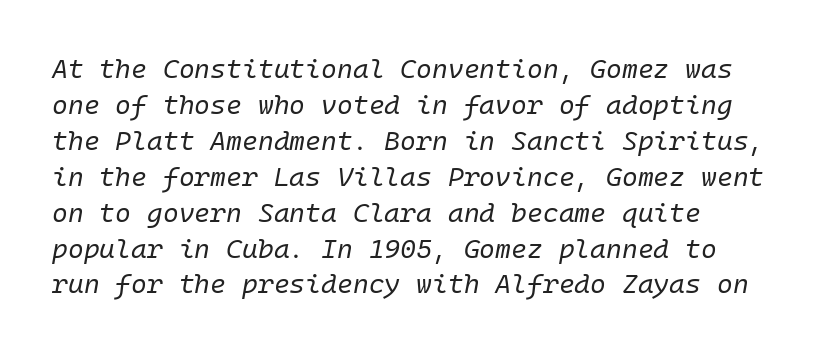
Q: Is the text bold? A: No.
Q: Is the text italic (slanted)? A: Yes, it leans right by about 10 degrees.
Q: Is the text underlined? A: No.
Q: Is the spacing between letters normal or unusually wide? A: Normal.
Q: Is the spacing between lines tight, normal or loose? A: Normal.
